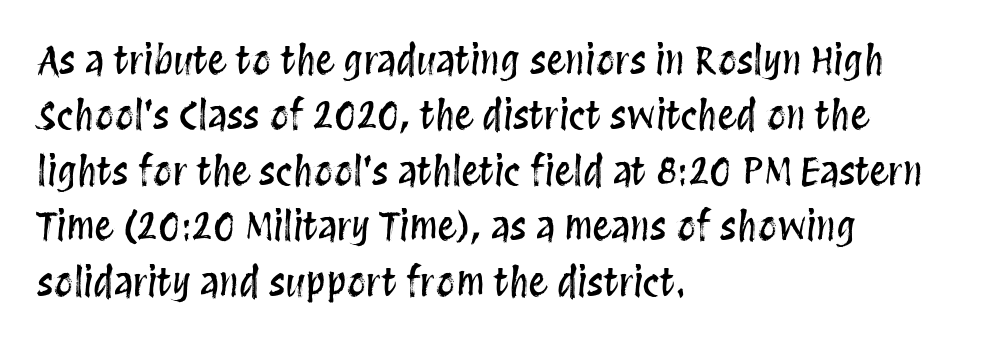
{"italic": "no", "width": "condensed", "stroke_contrast": "medium", "x_height": "large", "monospaced": "no", "underline": "no", "align": "left", "line_spacing": "normal", "line_spacing_ratio": 1.46, "letter_spacing": "normal", "letter_spacing_em": 0.0, "glyph_px": 38}
